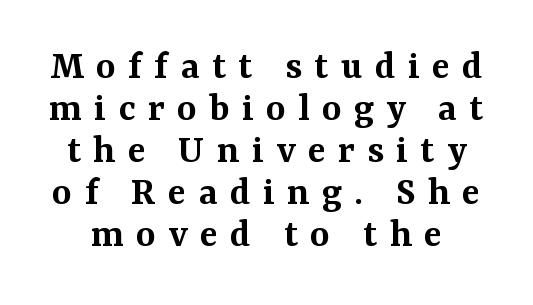
{"serif": "yes", "italic": "no", "bold": "semi", "weight": "semibold", "width": "normal", "stroke_contrast": "medium", "x_height": "medium", "monospaced": "no", "underline": "no", "line_spacing": "tight", "line_spacing_ratio": 1.0, "letter_spacing": "wide", "letter_spacing_em": 0.29, "glyph_px": 42}
